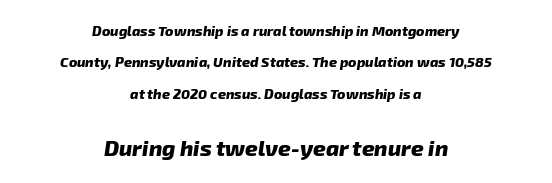
Horizontal bands of white between lines are thick stripes. The text carries the slant typical of an italic or oblique font. Clear beneath every line of the passage. Heavy, bold letterforms. Look at the tracking — it's just the regular setting, nothing added. The block sitting lower on the canvas is the one with enlarged characters.
